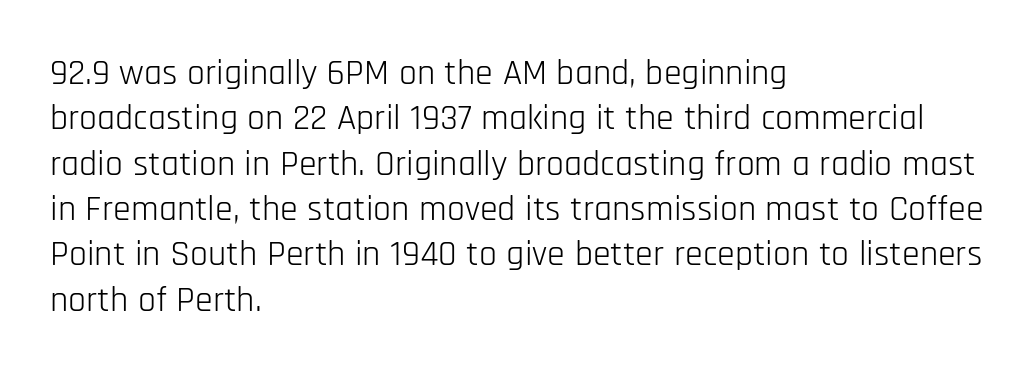
Q: Is the text bold? A: No.
Q: Is the text italic (slanted)? A: No, it is upright.
Q: Is the typeface a serif or a sans-serif typeface? A: Sans-serif.
Q: Is the text underlined? A: No.
Q: How is the paragraph aligned? A: Left-aligned.
Q: Is the spacing between letters normal or unusually wide? A: Normal.
Q: Is the spacing between lines tight, normal or loose? A: Normal.
Q: Width (condensed, normal, or wide)? A: Condensed.
Q: Stroke contrast? A: Low.
Q: x-height? A: Large.
Q: Monospaced? A: No.
